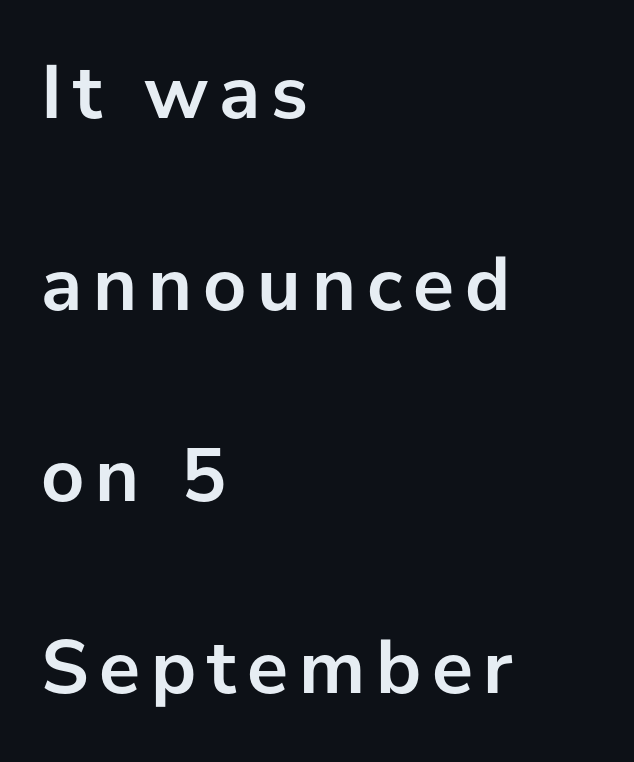
Does the lettering tilt? It doesn't — this is upright. Visually the block forms a straight wall on the left and a jagged coastline on the right. Words float on clear page, feet unadorned. Leading is clearly above the norm, producing a sparse column.
